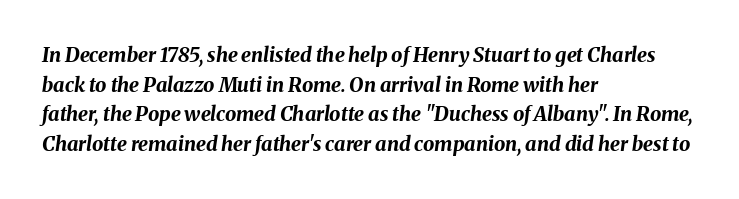
{"italic": "yes", "lean": "right", "slant_degrees": 8, "bold": "yes", "underline": "no", "align": "left", "line_spacing": "normal", "line_spacing_ratio": 1.48, "letter_spacing": "normal", "letter_spacing_em": 0.0, "glyph_px": 20}
